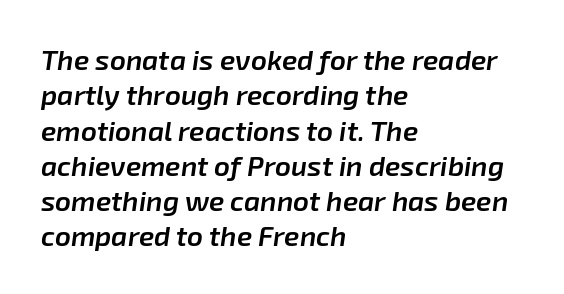
The passage shown is typed in a proportional face where columns would drift. A clean baseline with only descenders dipping below it. These lines sit exactly where default settings would place them. These lines carry some extra weight — a demibold, not a full bold. Is the type slanted? Yes — the strokes lean at a clear angle. The setting favours the left margin, as ordinary paragraphs usually do.
